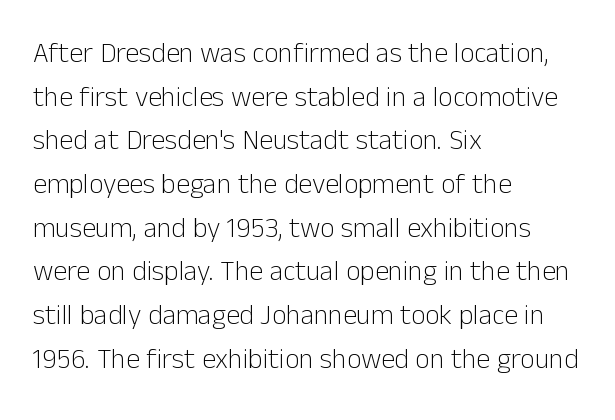
Q: Is the text bold? A: No.
Q: Is the text italic (slanted)? A: No, it is upright.
Q: Is the typeface a serif or a sans-serif typeface? A: Sans-serif.
Q: Is the text underlined? A: No.
Q: How is the paragraph aligned? A: Left-aligned.
Q: Is the spacing between letters normal or unusually wide? A: Normal.
Q: Is the spacing between lines tight, normal or loose? A: Normal.
Q: Width (condensed, normal, or wide)? A: Normal.
Q: Stroke contrast? A: Low.
Q: x-height? A: Medium.
Q: Monospaced? A: No.
